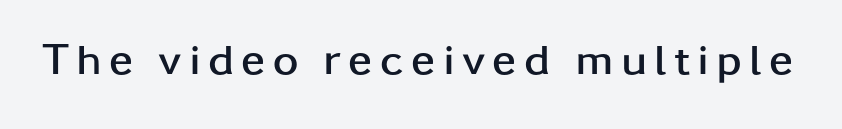
The image shows 44 px semibold, wide sans-serif type, upright; set not underlined; low stroke contrast and a medium x-height.
